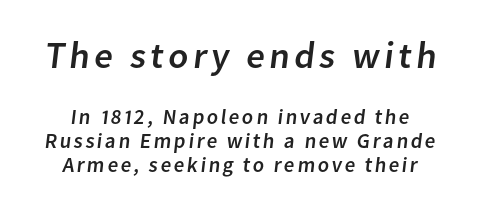
Q: Is the typeface a serif or a sans-serif typeface? A: Sans-serif.
Q: Is the text underlined? A: No.
Q: Is the spacing between lines tight, normal or loose? A: Tight.
Q: Which block of text is set in a larger size, the first (top) or the second (bottom)? A: The first (top) one.
Q: Width (condensed, normal, or wide)? A: Normal.
Q: Stroke contrast? A: Low.
Q: x-height? A: Medium.
Q: Monospaced? A: No.
